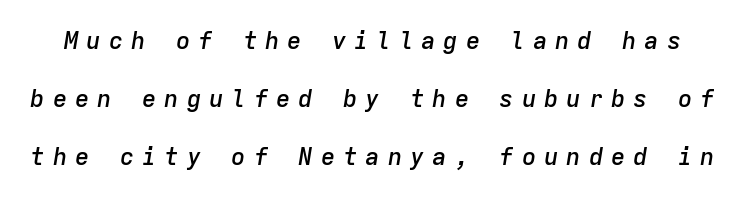
The image shows 24 px text type, italic (leaning right); set loose line spacing (2.41x), unusually wide letter spacing (+0.33 em), not underlined.
